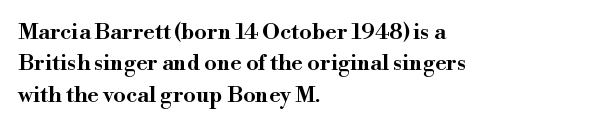
{"italic": "no", "underline": "no", "align": "left", "line_spacing": "normal", "line_spacing_ratio": 1.43, "letter_spacing": "normal", "letter_spacing_em": 0.0, "glyph_px": 22}
